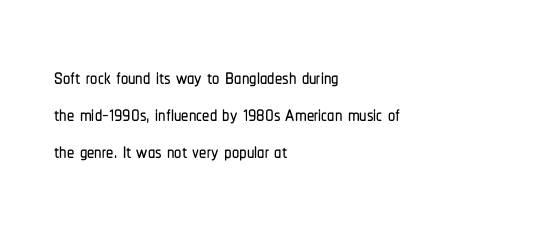
{"serif": "no", "italic": "no", "width": "condensed", "stroke_contrast": "low", "x_height": "medium", "monospaced": "no", "underline": "no", "align": "left", "line_spacing": "normal", "line_spacing_ratio": 1.28, "letter_spacing": "normal", "letter_spacing_em": 0.0, "glyph_px": 29}
